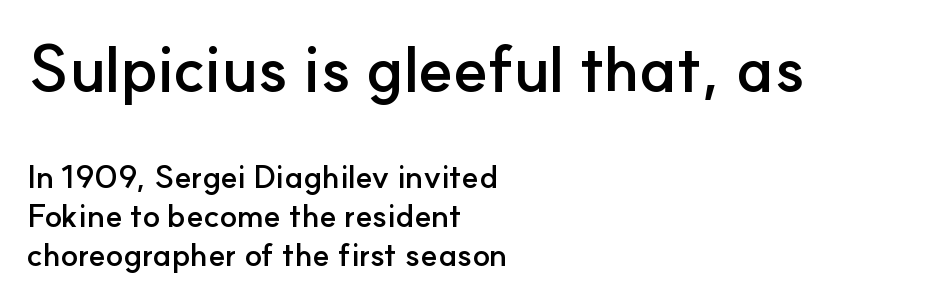
{"serif": "no", "italic": "no", "bold": "yes", "weight": "semibold", "width": "normal", "stroke_contrast": "low", "x_height": "small", "monospaced": "no", "underline": "no", "align": "left", "line_spacing_ratio": 1.22, "letter_spacing": "normal", "letter_spacing_em": 0.0, "larger_block": "first", "size_ratio": 2.0, "glyph_px": 64}
